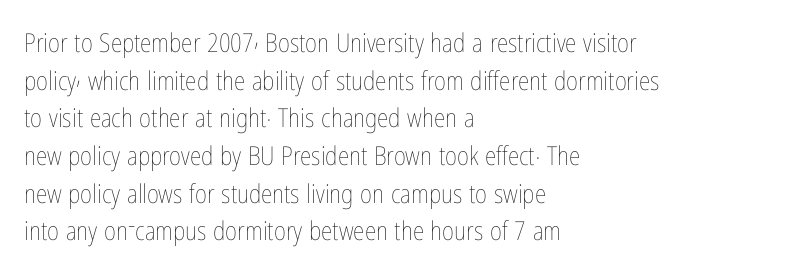
Q: Is the text bold? A: No.
Q: Is the text italic (slanted)? A: No, it is upright.
Q: Is the text underlined? A: No.
Q: How is the paragraph aligned? A: Left-aligned.
Q: Is the spacing between letters normal or unusually wide? A: Normal.
Q: Is the spacing between lines tight, normal or loose? A: Normal.
